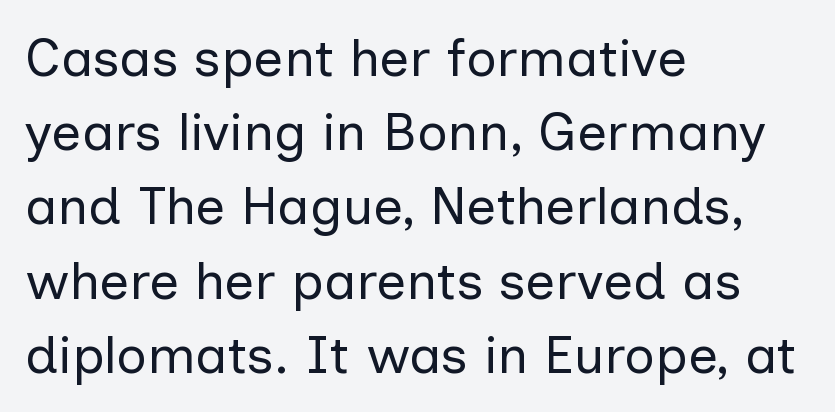
Q: Is the text bold? A: No.
Q: Is the text italic (slanted)? A: No, it is upright.
Q: Is the typeface a serif or a sans-serif typeface? A: Sans-serif.
Q: Is the text underlined? A: No.
Q: How is the paragraph aligned? A: Left-aligned.
Q: Is the spacing between letters normal or unusually wide? A: Normal.
Q: Is the spacing between lines tight, normal or loose? A: Normal.
Q: Width (condensed, normal, or wide)? A: Normal.
Q: Stroke contrast? A: Low.
Q: x-height? A: Medium.
Q: Monospaced? A: No.
